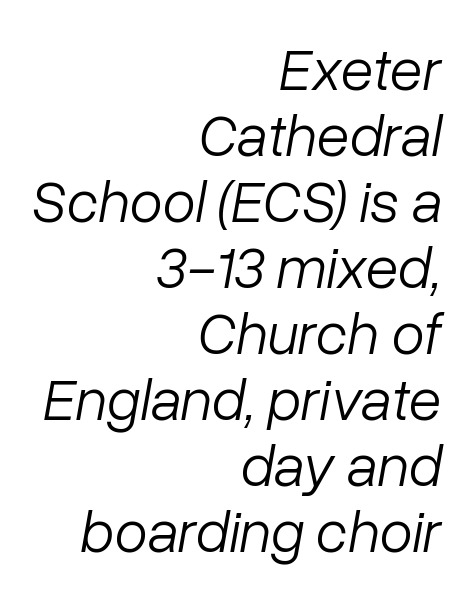
Q: Is the text bold? A: No.
Q: Is the text italic (slanted)? A: Yes, it leans right by about 10 degrees.
Q: Is the text underlined? A: No.
Q: How is the paragraph aligned? A: Right-aligned.
Q: Is the spacing between letters normal or unusually wide? A: Normal.
Q: Is the spacing between lines tight, normal or loose? A: Tight.
Q: Width (condensed, normal, or wide)? A: Normal.
Q: Stroke contrast? A: Low.
Q: x-height? A: Medium.
Q: Monospaced? A: No.
